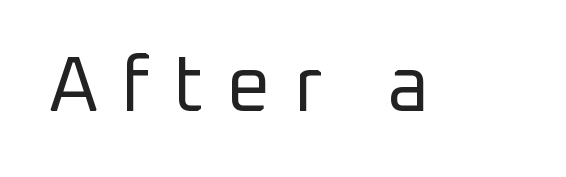
Here the glyphs are tracked loosely, breaking word shapes into spaced letters. Examine the stroke ends and you'll find no serifs. Plain, unruled lines of type. It's the straight-up-and-down kind of type. Stroke mass is kept to a normal reading level or below.
